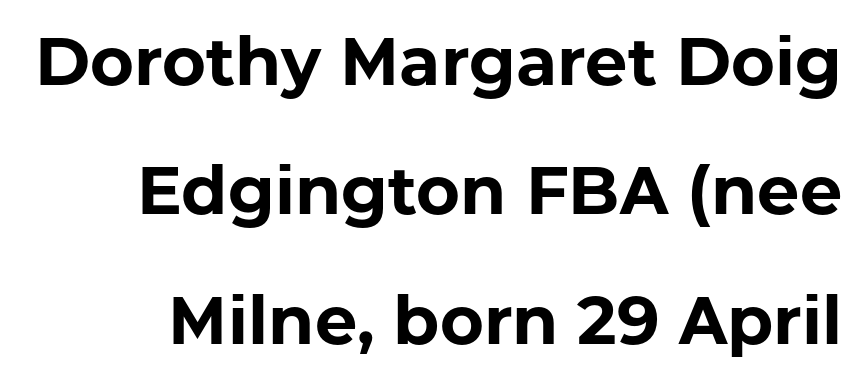
This sample trades compactness for vertical openness between lines. Unmarked baselines from the first word to the last. The line texture is even and compact thanks to regular tracking. The font family rendered here belongs to the sans-serif group. Note the varied advance widths — an 'i' is clearly narrower than an 'm'. It's the straight-up-and-down kind of type.
